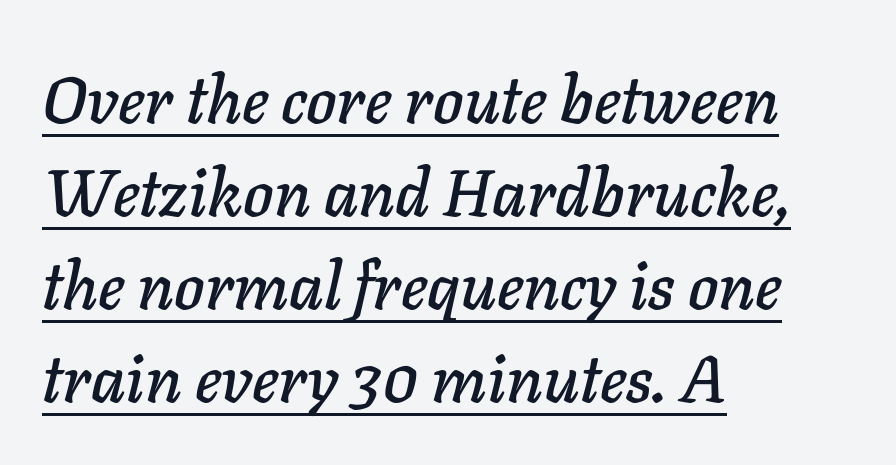
Q: Is the text italic (slanted)? A: Yes, it leans right by about 11 degrees.
Q: Is the text underlined? A: Yes.
Q: How is the paragraph aligned? A: Left-aligned.
Q: Is the spacing between letters normal or unusually wide? A: Normal.
Q: Is the spacing between lines tight, normal or loose? A: Normal.
Q: Width (condensed, normal, or wide)? A: Normal.
Q: Stroke contrast? A: Low.
Q: x-height? A: Medium.
Q: Monospaced? A: No.
